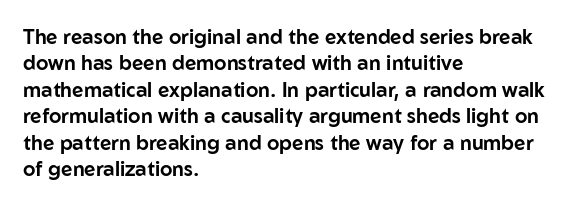
{"italic": "no", "underline": "no", "align": "left", "line_spacing": "normal", "line_spacing_ratio": 1.32, "letter_spacing": "normal", "letter_spacing_em": 0.0, "glyph_px": 20}
